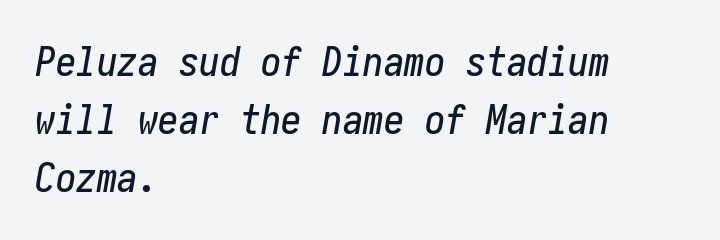
If you drew a line through each stem, it would be angled. Casual observation: everything's shoved over to the left. In terms of leading, this rendering sits right in the middle. These lines keep a tight, regular rhythm from letter to letter.
